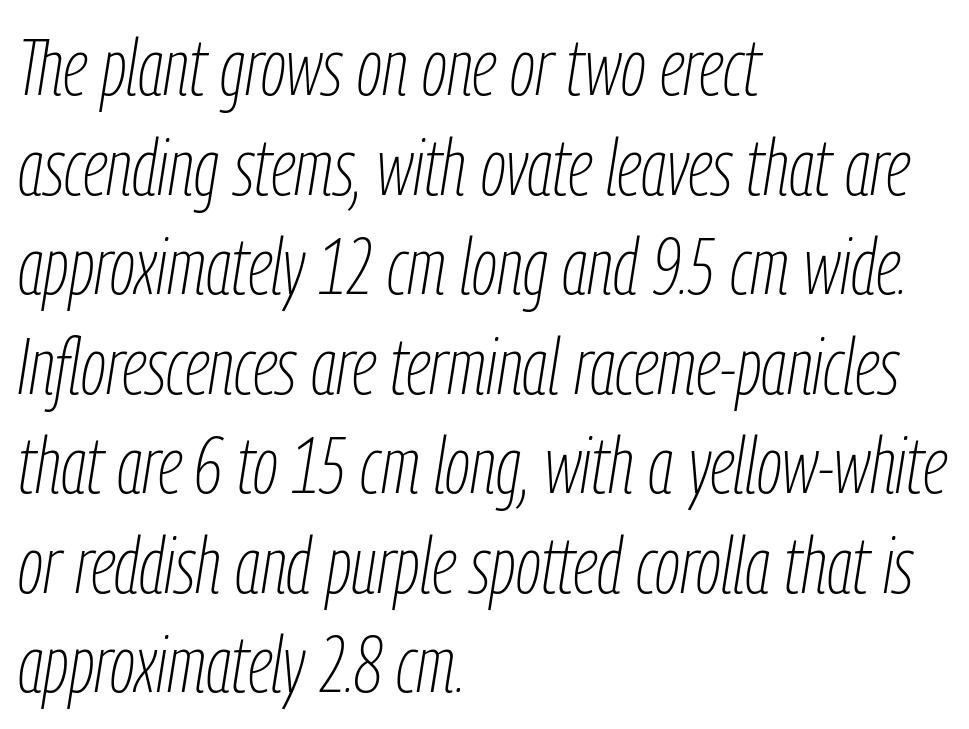
Q: Is the text bold? A: No.
Q: Is the text italic (slanted)? A: Yes, it leans right by about 9 degrees.
Q: Is the text underlined? A: No.
Q: How is the paragraph aligned? A: Left-aligned.
Q: Is the spacing between letters normal or unusually wide? A: Normal.
Q: Is the spacing between lines tight, normal or loose? A: Normal.
Q: Width (condensed, normal, or wide)? A: Condensed.
Q: Stroke contrast? A: Low.
Q: x-height? A: Medium.
Q: Monospaced? A: No.
